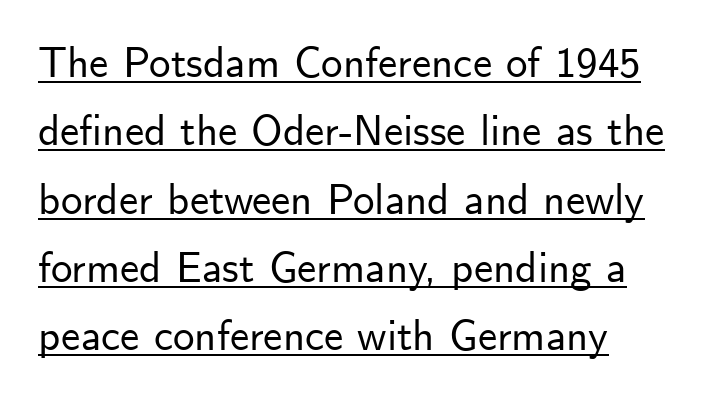
The image shows 43 px sans-serif type, upright; set left-aligned, normal line spacing (1.59x), normal letter spacing, underlined; low stroke contrast and a small x-height.
